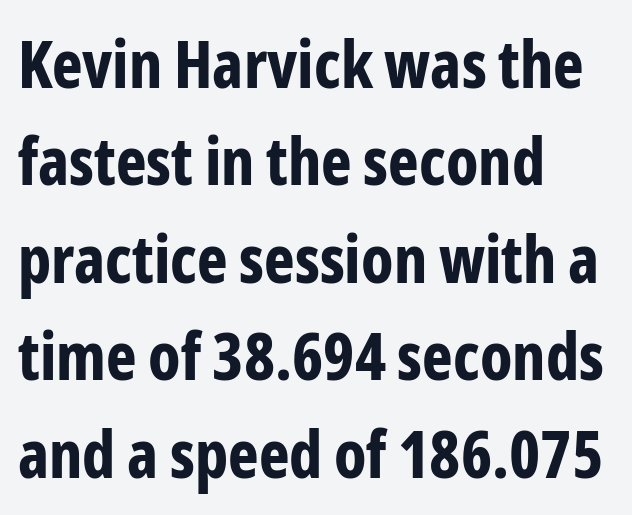
Upright lettering throughout. The gaps between neighbouring characters are ordinary and unremarkable. Varying glyph widths throughout — classic text-font behaviour. The lines in this sample share a left origin and differ only in where they stop. Underline: absent. Quick note: interline space is typical.
